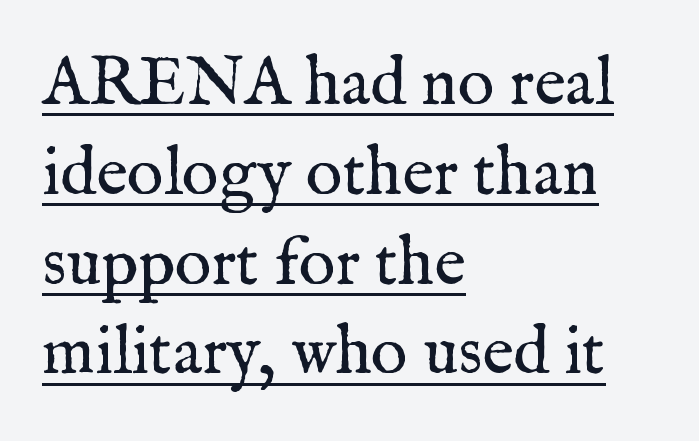
Q: Is the text bold? A: No.
Q: Is the text italic (slanted)? A: No, it is upright.
Q: Is the typeface a serif or a sans-serif typeface? A: Serif.
Q: Is the text underlined? A: Yes.
Q: How is the paragraph aligned? A: Left-aligned.
Q: Is the spacing between letters normal or unusually wide? A: Normal.
Q: Is the spacing between lines tight, normal or loose? A: Normal.
Q: Width (condensed, normal, or wide)? A: Normal.
Q: Stroke contrast? A: Medium.
Q: x-height? A: Medium.
Q: Monospaced? A: No.
